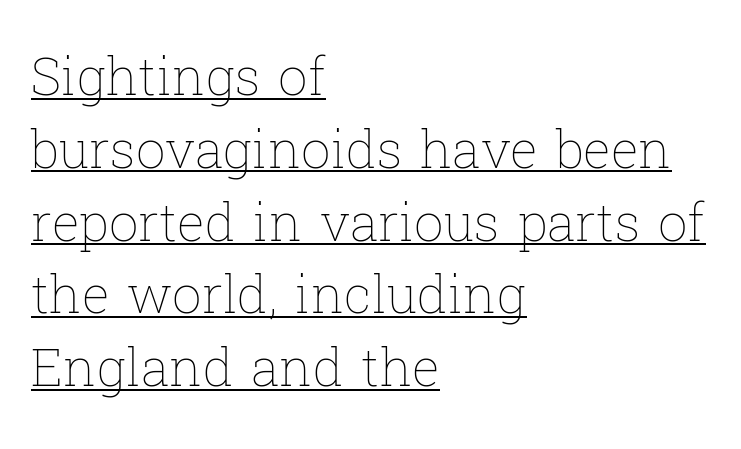
Q: Is the text bold? A: No.
Q: Is the text italic (slanted)? A: No, it is upright.
Q: Is the text underlined? A: Yes.
Q: How is the paragraph aligned? A: Left-aligned.
Q: Is the spacing between letters normal or unusually wide? A: Normal.
Q: Is the spacing between lines tight, normal or loose? A: Normal.
Q: Width (condensed, normal, or wide)? A: Normal.
Q: Stroke contrast? A: Low.
Q: x-height? A: Medium.
Q: Monospaced? A: No.
